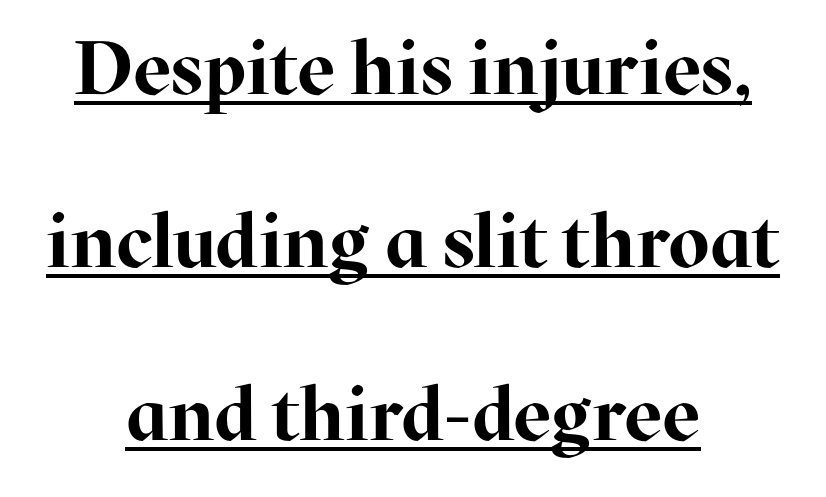
{"serif": "yes", "italic": "no", "bold": "yes", "weight": "bold", "width": "normal", "stroke_contrast": "high", "x_height": "medium", "monospaced": "no", "underline": "yes", "align": "center", "line_spacing": "loose", "line_spacing_ratio": 2.31, "letter_spacing": "normal", "letter_spacing_em": 0.0, "glyph_px": 75}
